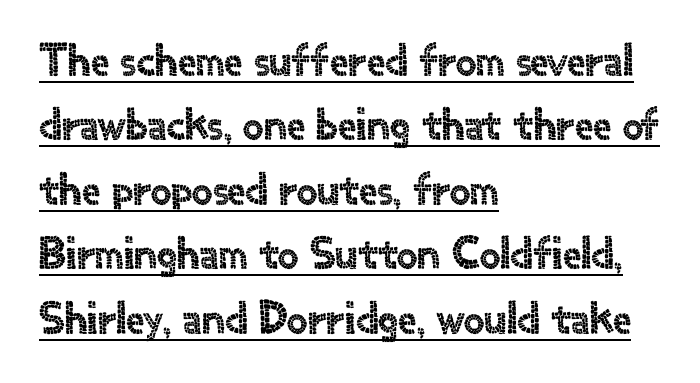
{"serif": "no", "italic": "no", "width": "normal", "x_height": "small", "monospaced": "no", "underline": "yes", "align": "left", "line_spacing": "normal", "line_spacing_ratio": 1.4, "letter_spacing": "normal", "letter_spacing_em": 0.0, "glyph_px": 46}
